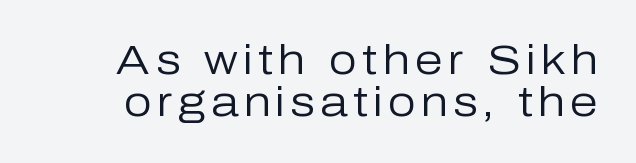
Q: Is the text bold? A: No.
Q: Is the text italic (slanted)? A: No, it is upright.
Q: Is the typeface a serif or a sans-serif typeface? A: Sans-serif.
Q: Is the text underlined? A: No.
Q: Is the spacing between lines tight, normal or loose? A: Tight.
Q: Width (condensed, normal, or wide)? A: Normal.
Q: Stroke contrast? A: Low.
Q: x-height? A: Medium.
Q: Monospaced? A: No.
